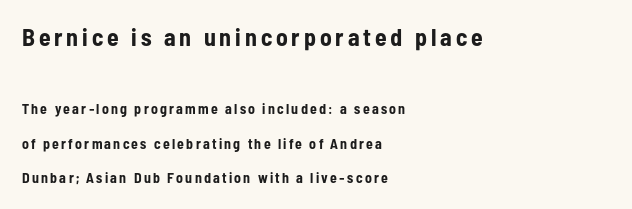
Just letters on the line, the space beneath them empty. Widely set lines give the paragraph a tall, airy silhouette. Is the lower block the larger one? No — the upper block carries the bigger type. Upright lettering throughout. Heft: maximum for text — a bold.
